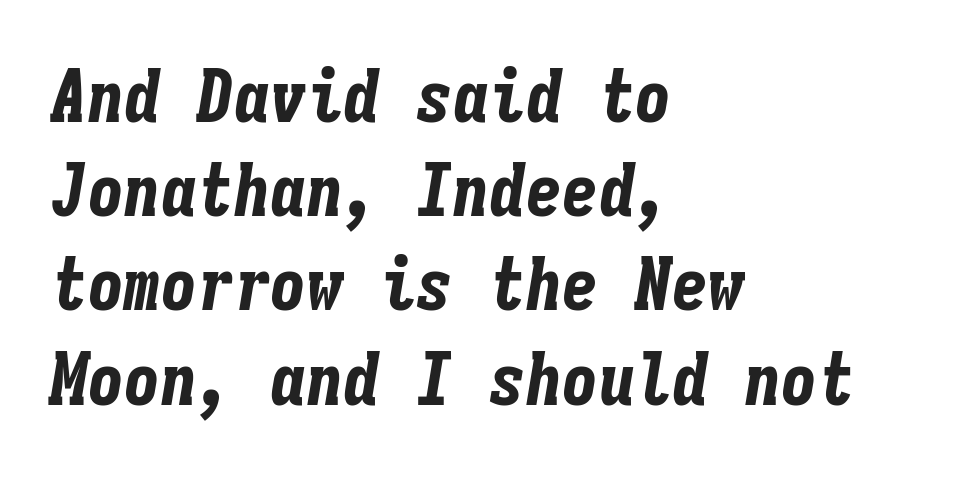
Bold? Absolutely — the strokes are thick and heavy. The setting favours the left margin, as ordinary paragraphs usually do. Each letter, wide or thin by design, is forced into the same width here. Has an underline been added? It has not.
